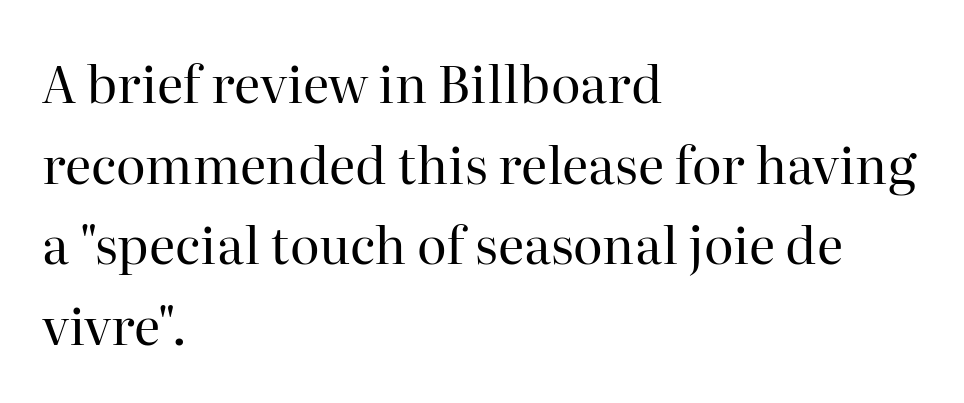
Line starts are locked; line ends wander. A quiet, ordinary-to-light weight characterises the typeface. Observe the serifs anchoring each vertical stroke in this sample. Designer's note — italics off, roman on.
